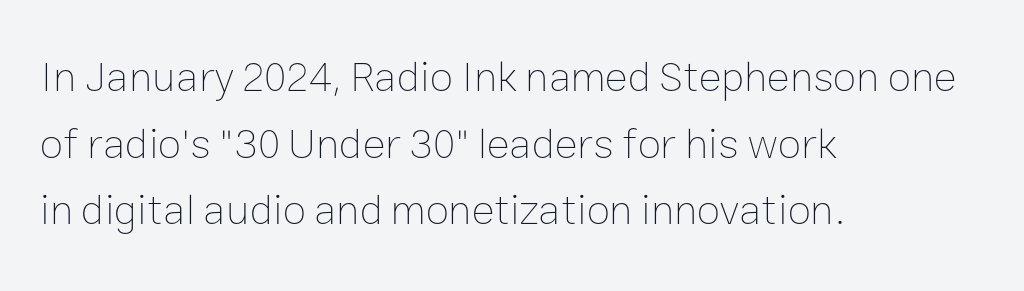
Q: Is the text bold? A: No.
Q: Is the text italic (slanted)? A: No, it is upright.
Q: Is the text underlined? A: No.
Q: How is the paragraph aligned? A: Left-aligned.
Q: Is the spacing between letters normal or unusually wide? A: Normal.
Q: Is the spacing between lines tight, normal or loose? A: Normal.
Q: Width (condensed, normal, or wide)? A: Normal.
Q: Stroke contrast? A: Low.
Q: x-height? A: Medium.
Q: Monospaced? A: No.
